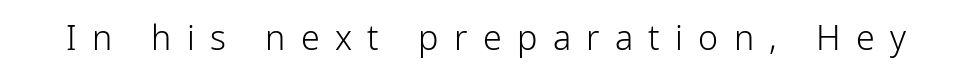
The image shows 34 px light sans-serif type, upright; set unusually wide letter spacing (+0.45 em), not underlined; low stroke contrast and a medium x-height.
